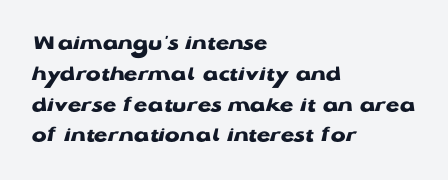
Q: Is the text bold? A: Yes.
Q: Is the text italic (slanted)? A: No, it is upright.
Q: Is the text underlined? A: No.
Q: How is the paragraph aligned? A: Left-aligned.
Q: Is the spacing between letters normal or unusually wide? A: Normal.
Q: Is the spacing between lines tight, normal or loose? A: Normal.
